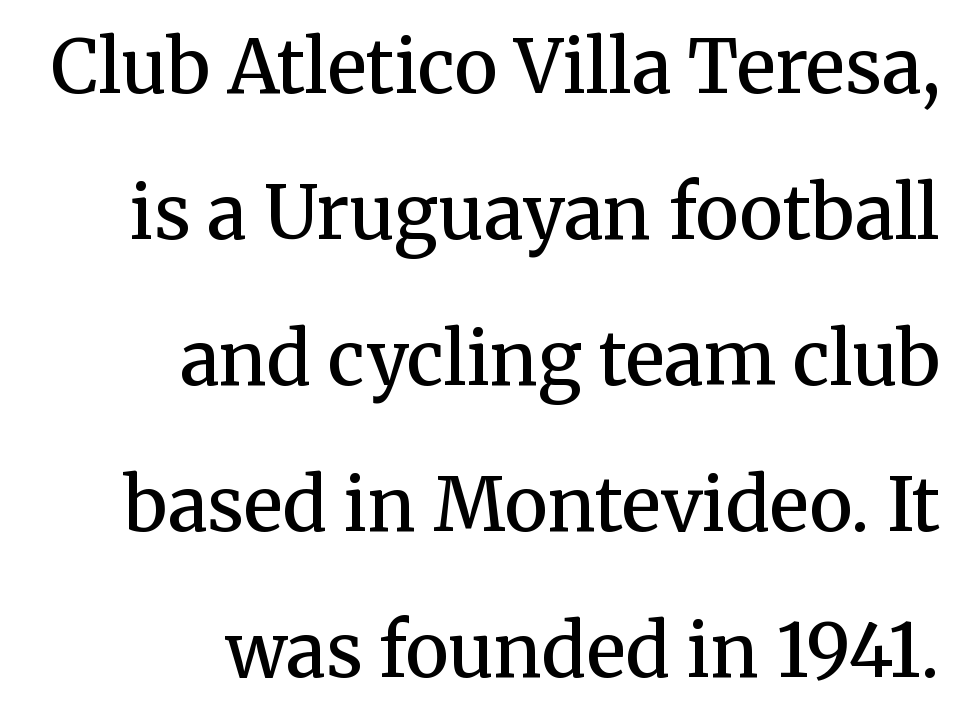
What stands out about the letter spacing? Nothing — it is the standard amount. Each glyph is drawn with semibold strokes, heavier than normal yet not fully bold. A student would call this right alignment; a typographer would say flush right, rag left. Reading down the column, the eye jumps a long way to each next line.
